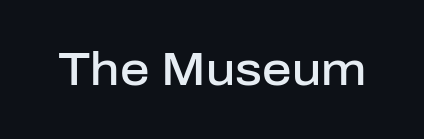
The image shows 46 px semibold sans-serif type, upright; set normal letter spacing, not underlined; low stroke contrast and a medium x-height.
